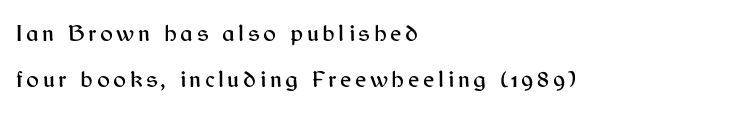
{"italic": "no", "underline": "no", "align": "left", "line_spacing": "loose", "line_spacing_ratio": 1.93, "glyph_px": 24}
